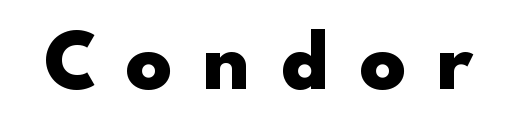
Are there feet on the stems? There aren't — it's a sans. The passage shown is typed in a proportional face where columns would drift. The specimen omits any rule beneath the text block's lines. Typographic density is high because the face is bold.
